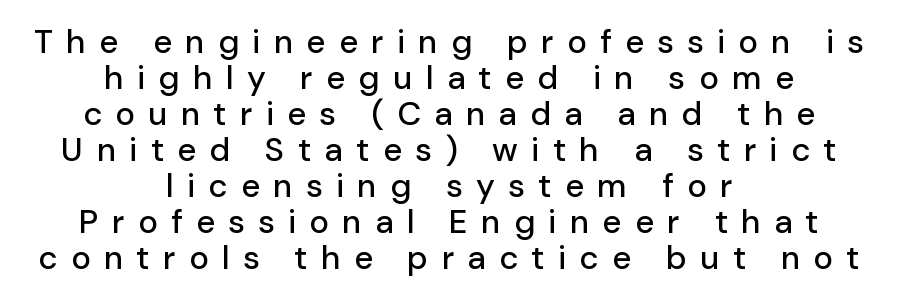
The image shows 33 px sans-serif type, upright; set centered, tight line spacing (1.09x), unusually wide letter spacing (+0.4 em), not underlined; low stroke contrast and a medium x-height.
